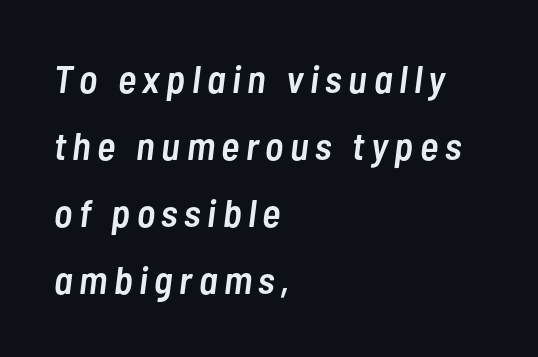
{"italic": "yes", "lean": "right", "slant_degrees": 7, "bold": "semi", "weight": "semibold", "width": "condensed", "stroke_contrast": "low", "x_height": "medium", "monospaced": "no", "underline": "no", "align": "left", "line_spacing_ratio": 1.72, "glyph_px": 39}
